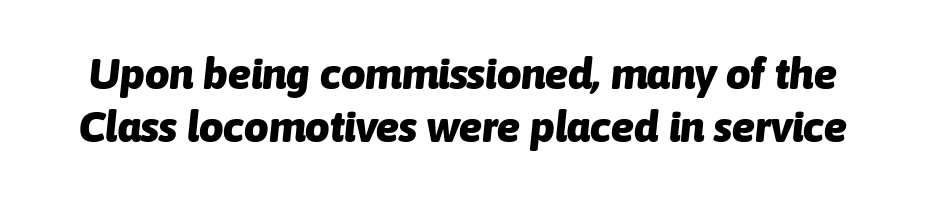
Q: Is the text bold? A: Yes.
Q: Is the text italic (slanted)? A: Yes, it leans right by about 6 degrees.
Q: Is the text underlined? A: No.
Q: Is the spacing between letters normal or unusually wide? A: Normal.
Q: Width (condensed, normal, or wide)? A: Normal.
Q: Stroke contrast? A: Low.
Q: x-height? A: Medium.
Q: Monospaced? A: No.
